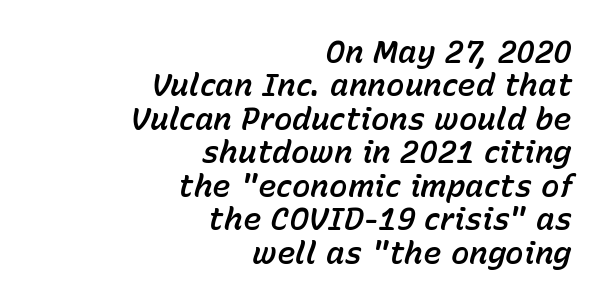
All the whitespace from short lines collects on the left. The line texture is even and compact thanks to regular tracking. When letters slant like this, we call the style italic. Underline: absent.
